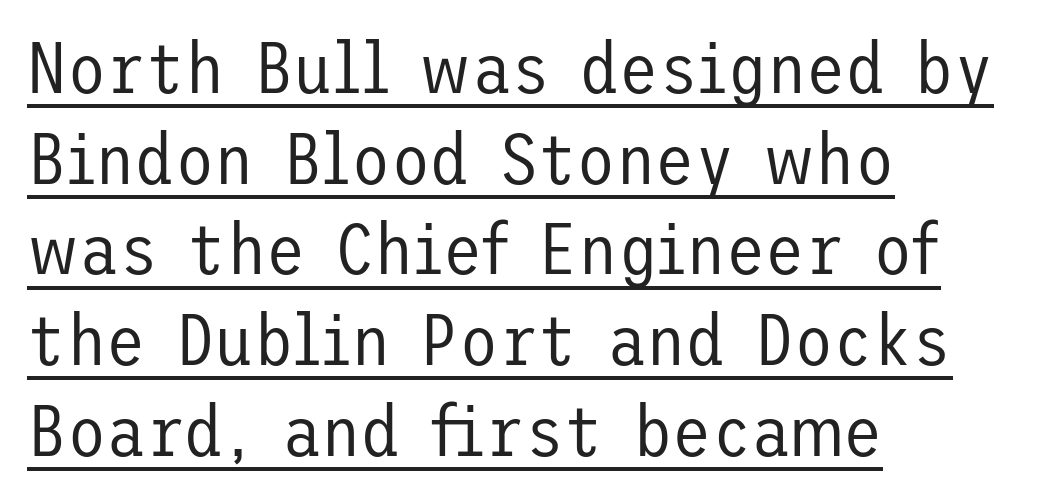
The image shows 72 px regular-weight sans-serif type, upright; set left-aligned, normal line spacing (1.26x), normal letter spacing, underlined; low stroke contrast and a medium x-height.
